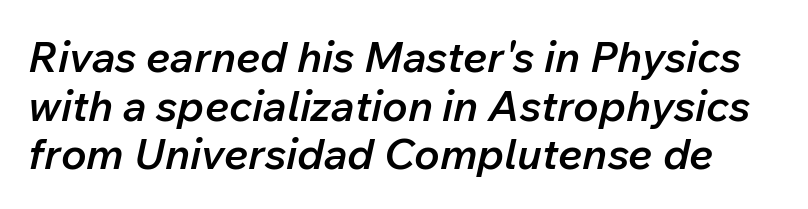
{"italic": "yes", "lean": "right", "slant_degrees": 12, "bold": "semi", "weight": "semibold", "width": "normal", "stroke_contrast": "low", "x_height": "medium", "monospaced": "no", "underline": "no", "line_spacing": "tight", "line_spacing_ratio": 1.13, "letter_spacing": "normal", "letter_spacing_em": 0.0, "glyph_px": 43}
